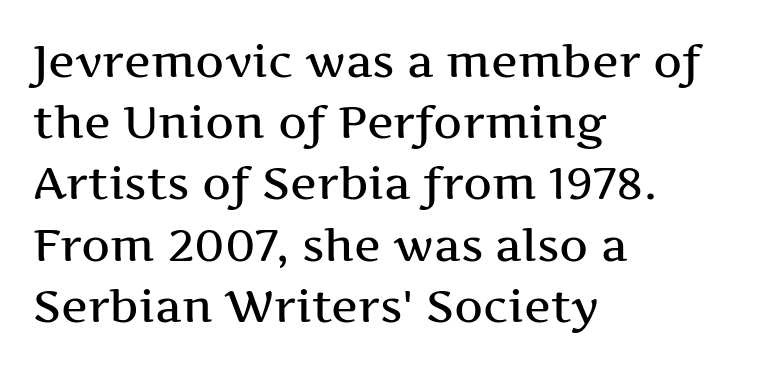
I'd call this a serif setting — the letters wear small feet. A typesetter would call this leading conventional body-copy spacing. How are the letters spaced? Ordinarily, with no added tracking. These lines are rendered in a variable-pitch font. A bare baseline throughout the passage.
